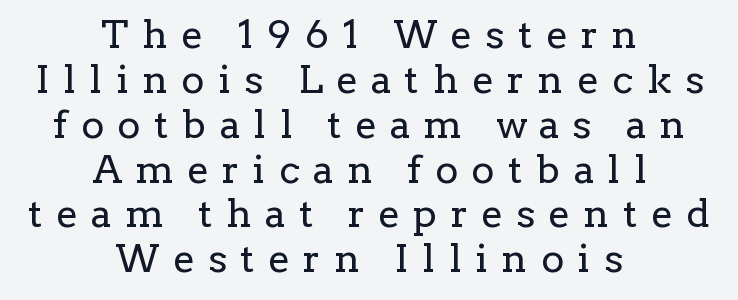
{"serif": "yes", "italic": "no", "bold": "no", "weight": "regular", "width": "normal", "stroke_contrast": "low", "x_height": "medium", "monospaced": "no", "underline": "no", "align": "center", "line_spacing": "tight", "line_spacing_ratio": 1.15, "letter_spacing": "wide", "letter_spacing_em": 0.35, "glyph_px": 39}
